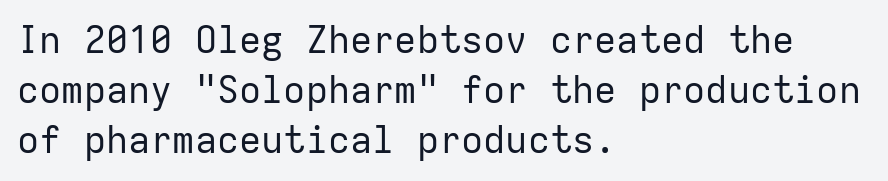
The image shows 37 px regular-weight sans-serif type, upright, monospaced; set left-aligned, normal line spacing (1.35x), normal letter spacing, not underlined; low stroke contrast and a medium x-height.
